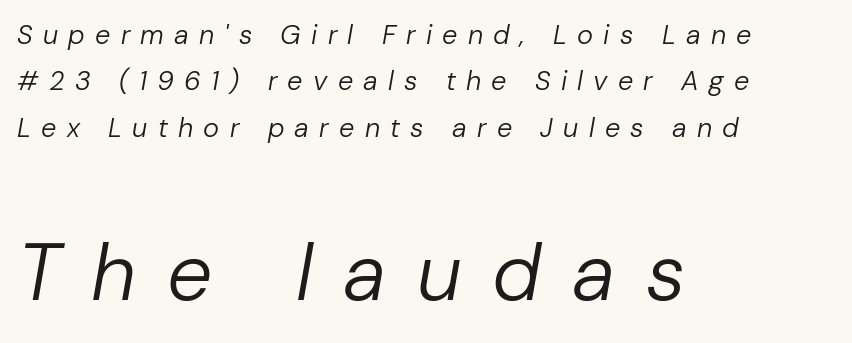
The image shows 80 px regular-weight type, italic (leaning right); set left-aligned, line spacing 1.72x, unusually wide letter spacing (+0.38 em), not underlined; the second (bottom) block is 2.96x larger; low stroke contrast and a medium x-height.
